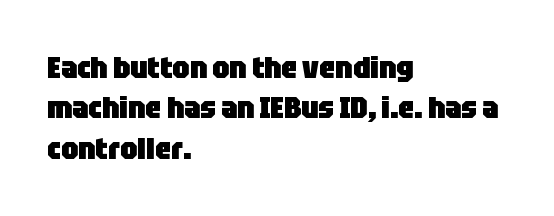
{"serif": "no", "italic": "no", "bold": "yes", "weight": "heavy", "width": "condensed", "stroke_contrast": "low", "x_height": "large", "monospaced": "no", "underline": "no", "align": "left", "line_spacing": "normal", "line_spacing_ratio": 1.3, "letter_spacing": "normal", "letter_spacing_em": 0.0, "glyph_px": 31}
